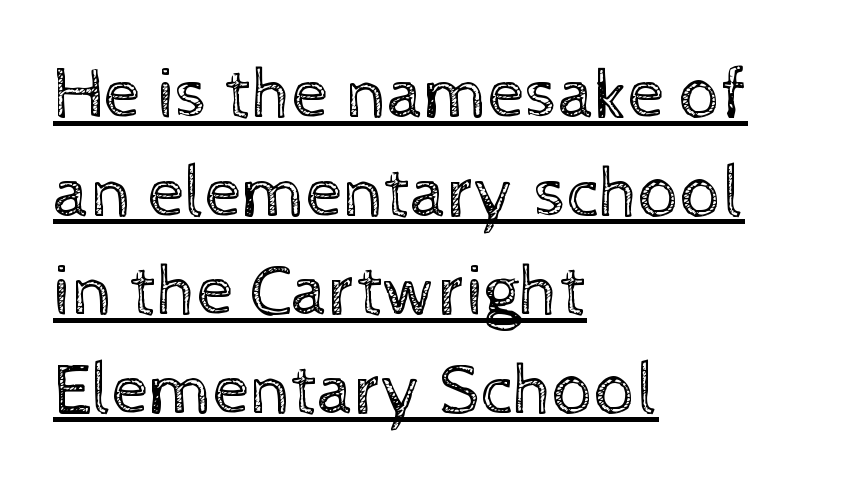
{"italic": "no", "bold": "no", "weight": "regular", "width": "normal", "x_height": "medium", "monospaced": "no", "underline": "yes", "align": "left", "line_spacing": "normal", "line_spacing_ratio": 1.35, "letter_spacing": "normal", "letter_spacing_em": 0.0, "glyph_px": 73}
